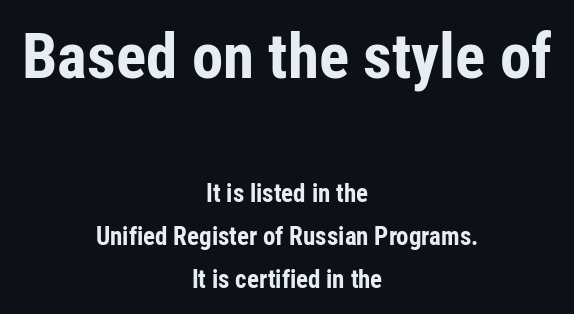
The image shows 63 px bold, condensed sans-serif type, upright; set centered, line spacing 1.72x, normal letter spacing, not underlined; the first (top) block is 2.52x larger; low stroke contrast and a medium x-height.
